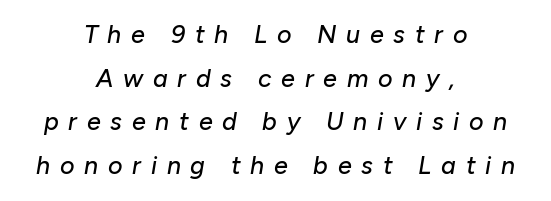
The image shows 25 px text type, italic (leaning right); set centered, line spacing 1.75x, unusually wide letter spacing (+0.39 em), not underlined.
